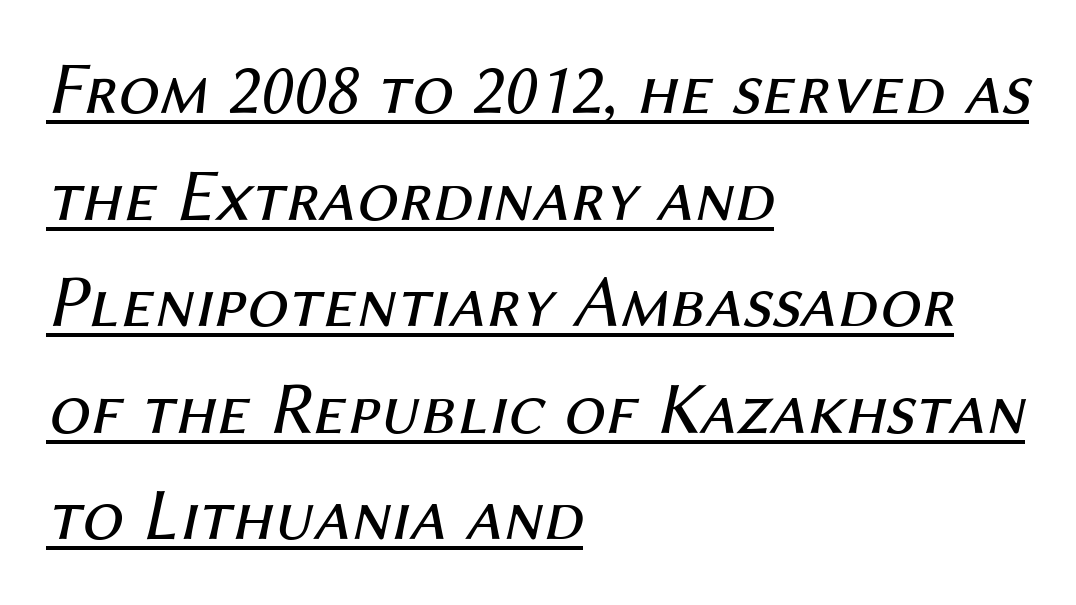
{"italic": "yes", "lean": "right", "slant_degrees": 12, "bold": "no", "weight": "regular", "width": "normal", "stroke_contrast": "medium", "x_height": "medium", "monospaced": "no", "underline": "yes", "align": "left", "line_spacing": "normal", "line_spacing_ratio": 1.44, "letter_spacing": "normal", "letter_spacing_em": 0.0, "glyph_px": 74}
